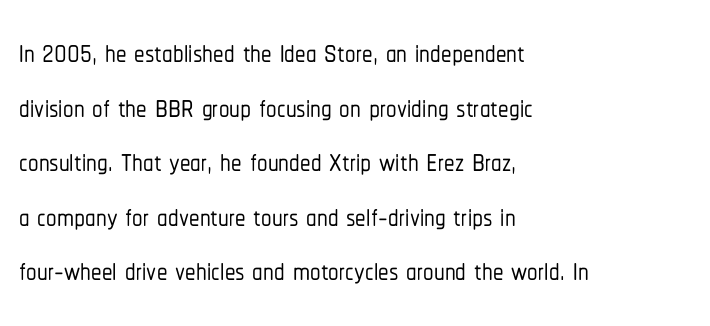
{"serif": "no", "italic": "no", "width": "condensed", "stroke_contrast": "low", "x_height": "medium", "monospaced": "no", "underline": "no", "align": "left", "line_spacing": "normal", "line_spacing_ratio": 1.3, "letter_spacing": "normal", "letter_spacing_em": 0.0, "glyph_px": 42}
